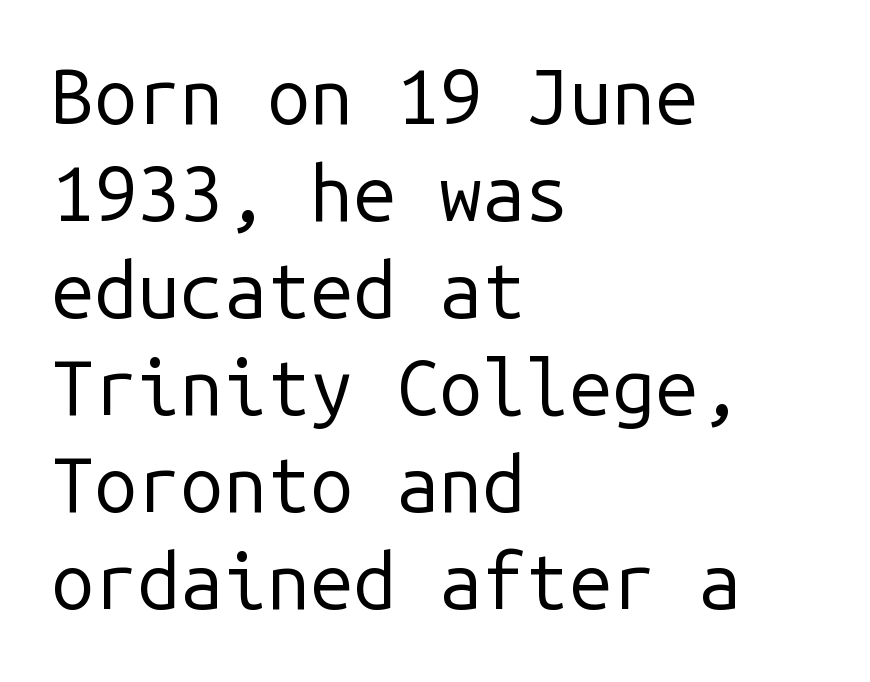
The ragged edge is on the right, which tells us the setting is flush left. Serifs: no, the terminals of the letterforms are clean. The specimen reads as upright at a glance. Unbolded letterforms with no extra heft. Notice how descenders clear the ascenders below comfortably — that's standard leading.
